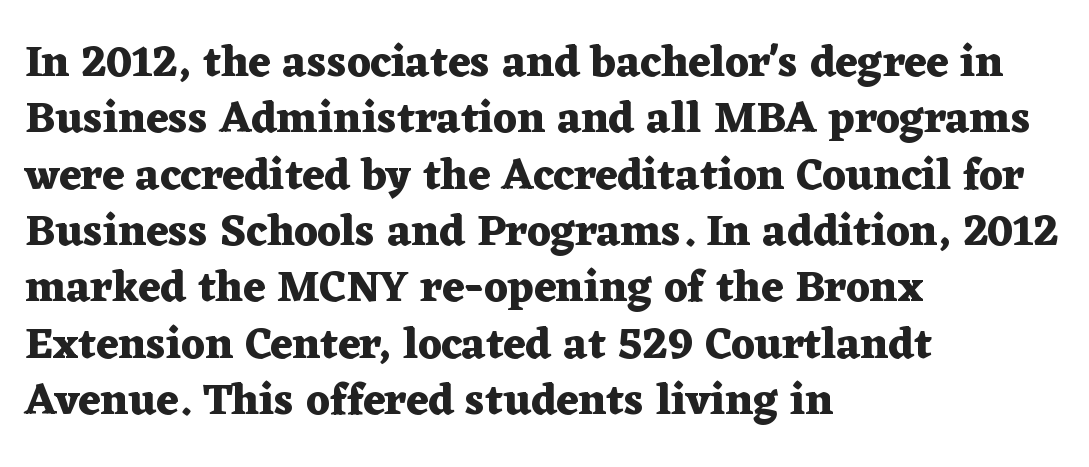
The image shows 44 px heavy, wide serif type, upright; set left-aligned, normal line spacing (1.28x), normal letter spacing, not underlined; medium stroke contrast and a medium x-height.
